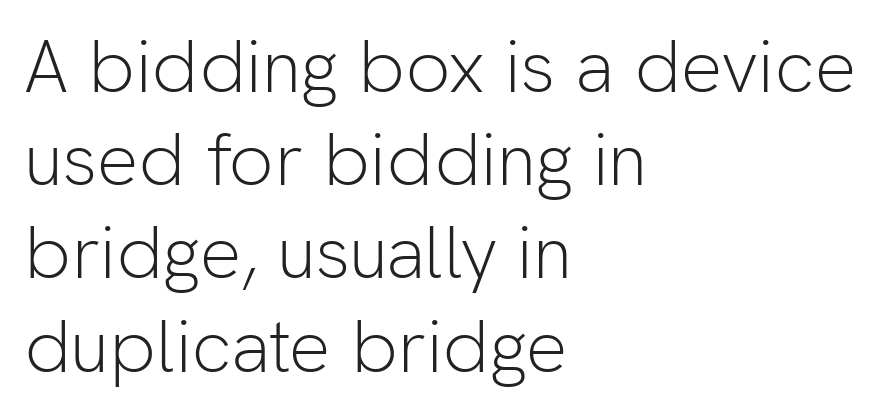
Decoration check: the copy has no underline. Horizontal bands of white between lines are of average thickness. Is the letter spacing exaggerated? No — it looks like the ordinary default. The designer went with a sans here, leaving each stem footless.
